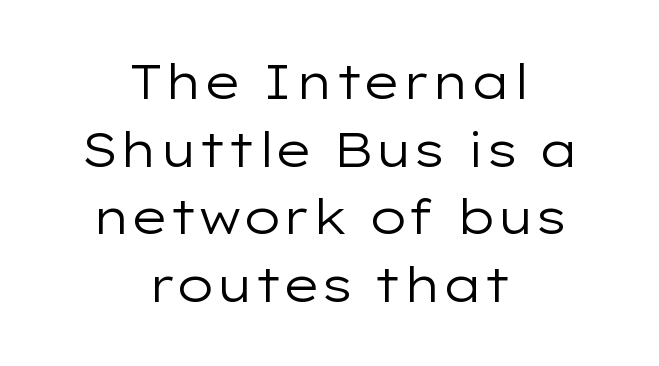
Leading: standard. When letters stand straight like this, we call the style roman or upright. The cut favours lightness, reaching ordinary text weight at its darkest. Check where the strokes stop: nothing finishes them off — pure sans. Check under the words: just untouched page.
